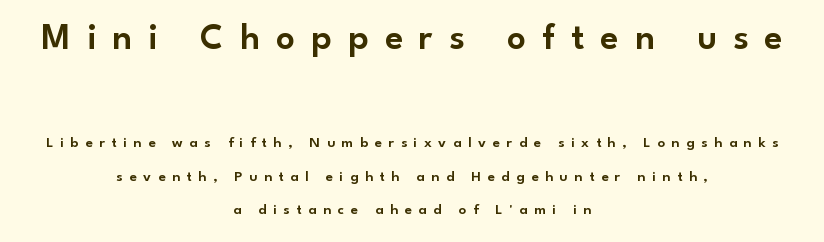
You could only call the tracking loose — the letters float apart. The text was rendered using a sans face with plain stroke endings. The lettering holds an erect, upright posture throughout. Honestly, there is no underline to notice here at all.
